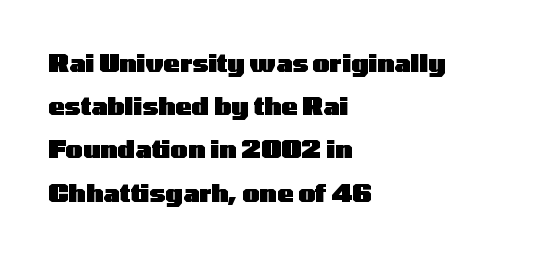
The image shows 24 px bold type, upright; set left-aligned, line spacing 1.8x, normal letter spacing, not underlined.
